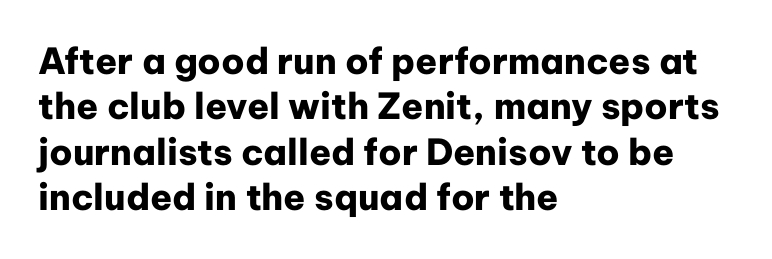
Q: Is the text bold? A: Yes.
Q: Is the text italic (slanted)? A: No, it is upright.
Q: Is the typeface a serif or a sans-serif typeface? A: Sans-serif.
Q: Is the text underlined? A: No.
Q: How is the paragraph aligned? A: Left-aligned.
Q: Is the spacing between letters normal or unusually wide? A: Normal.
Q: Is the spacing between lines tight, normal or loose? A: Normal.
Q: Width (condensed, normal, or wide)? A: Normal.
Q: Stroke contrast? A: Low.
Q: x-height? A: Medium.
Q: Monospaced? A: No.
